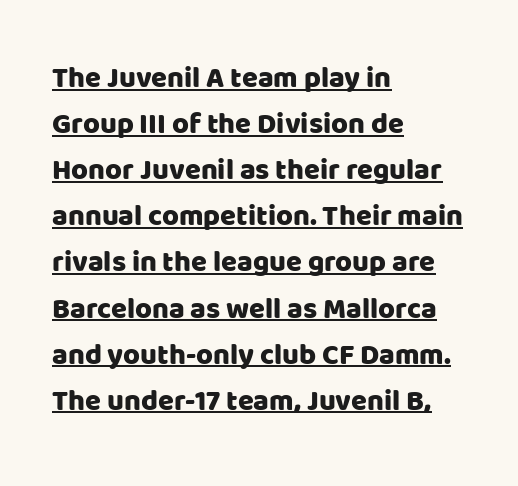
The rendering anchors every line to the left-hand side. These lines sit exactly where default settings would place them. If you drew a line through each stem, it would be perfectly vertical. Default kerning and tracking; the words read as compact shapes. You can see a thin bar hugging the bottom of the glyphs. Looks like regular typesetting: each glyph gets only the width it needs.
